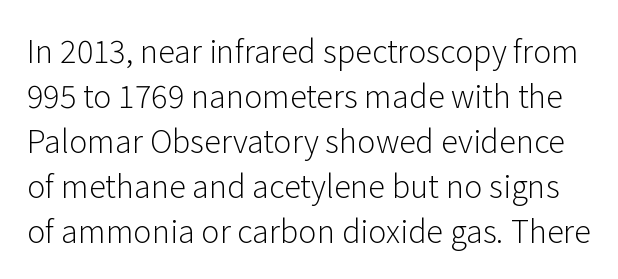
{"serif": "no", "italic": "no", "bold": "no", "weight": "light", "width": "normal", "stroke_contrast": "low", "x_height": "medium", "monospaced": "no", "underline": "no", "line_spacing": "normal", "line_spacing_ratio": 1.45, "letter_spacing": "normal", "letter_spacing_em": 0.0, "glyph_px": 31}
